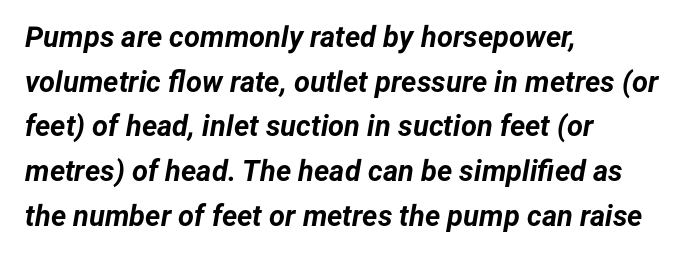
The tracking reads as untouched default to a designer's eye. Every row of glyphs begins at an identical x-position on the left. The rows are spaced the way most documents space them. Here the designer chose a conventional face with non-uniform glyph widths. Check under the words: just untouched page. The rendering applies a slant to the glyphs.
